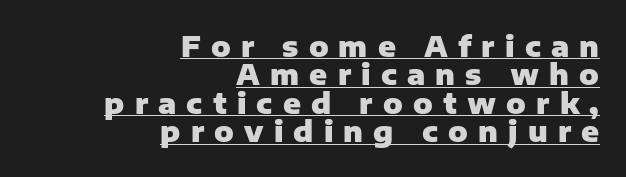
Q: Is the text bold? A: Yes.
Q: Is the text italic (slanted)? A: No, it is upright.
Q: Is the typeface a serif or a sans-serif typeface? A: Sans-serif.
Q: Is the text underlined? A: Yes.
Q: How is the paragraph aligned? A: Right-aligned.
Q: Is the spacing between letters normal or unusually wide? A: Unusually wide.
Q: Is the spacing between lines tight, normal or loose? A: Tight.
Q: Width (condensed, normal, or wide)? A: Normal.
Q: Stroke contrast? A: Low.
Q: x-height? A: Medium.
Q: Monospaced? A: No.
